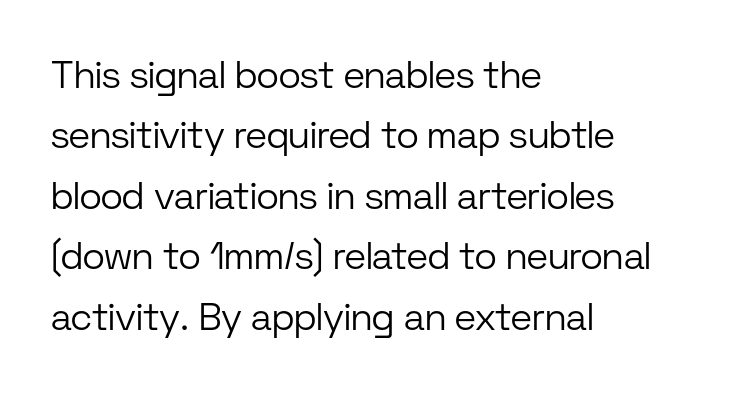
The rendering shows plain stroke endings on the letterforms — a sans-serif design. Horizontal bands of white between lines are of average thickness. This is not heavy type; no bold has been used. In terms of posture, this sample is upright.
